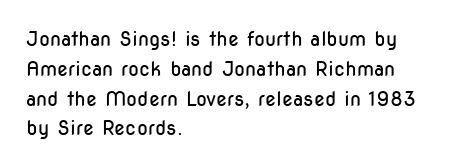
Rule under the text: the space is simply empty. Upright lettering throughout. This rendering leaves character spacing at its baseline value. If you drew a ruler down the left edge, every line would touch it. Is there much room between lines? A standard amount, neither cramped nor airy. This reads as an unemphasized weight, regular at the heaviest.
